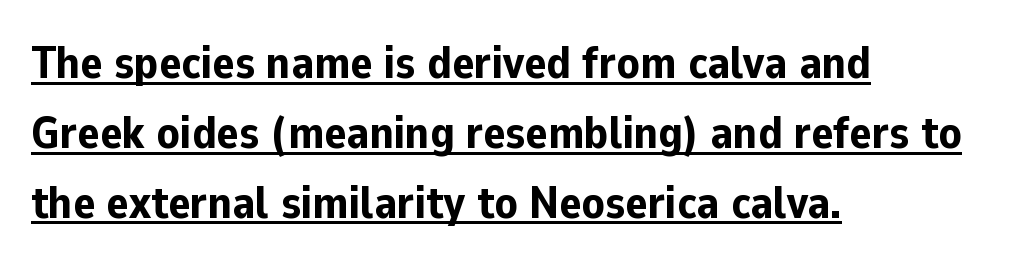
Varying glyph widths throughout — classic text-font behaviour. Bold? Absolutely — the strokes are thick and heavy. Every character sits straight up, as roman type does. Classification — sans serif.
